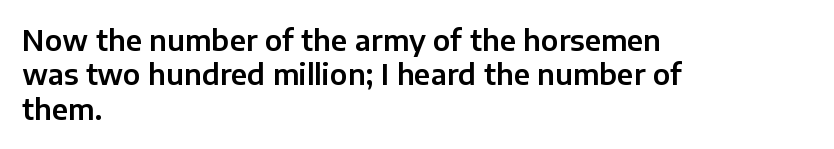
Q: Is the text italic (slanted)? A: No, it is upright.
Q: Is the typeface a serif or a sans-serif typeface? A: Sans-serif.
Q: Is the text underlined? A: No.
Q: How is the paragraph aligned? A: Left-aligned.
Q: Is the spacing between letters normal or unusually wide? A: Normal.
Q: Width (condensed, normal, or wide)? A: Normal.
Q: Stroke contrast? A: Low.
Q: x-height? A: Medium.
Q: Monospaced? A: No.
